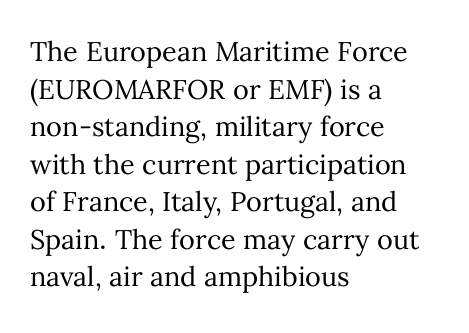
Q: Is the text bold? A: No.
Q: Is the text italic (slanted)? A: No, it is upright.
Q: Is the text underlined? A: No.
Q: How is the paragraph aligned? A: Left-aligned.
Q: Is the spacing between letters normal or unusually wide? A: Normal.
Q: Is the spacing between lines tight, normal or loose? A: Normal.
